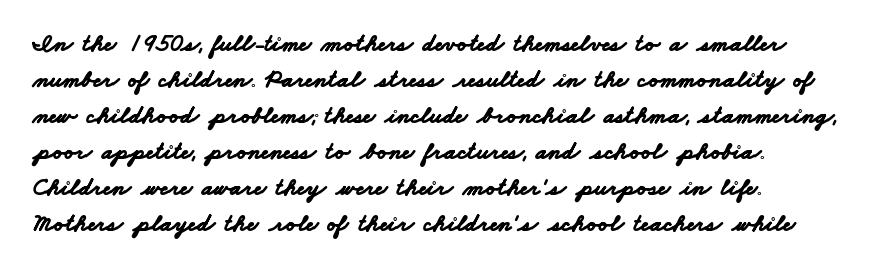
Q: Is the text bold? A: Yes.
Q: Is the text underlined? A: No.
Q: How is the paragraph aligned? A: Left-aligned.
Q: Is the spacing between letters normal or unusually wide? A: Normal.
Q: Is the spacing between lines tight, normal or loose? A: Normal.
